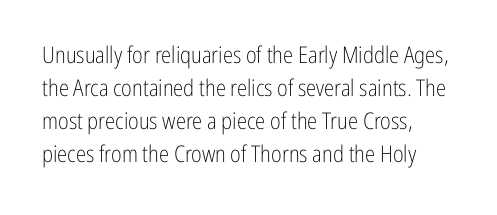
The image shows 23 px text type, upright; set left-aligned, normal line spacing (1.44x), normal letter spacing, not underlined.
